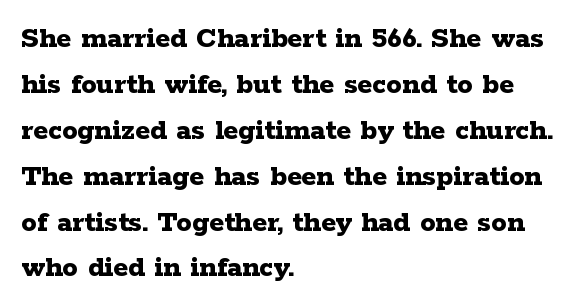
Q: Is the text bold? A: Yes.
Q: Is the text italic (slanted)? A: No, it is upright.
Q: Is the typeface a serif or a sans-serif typeface? A: Serif.
Q: Is the text underlined? A: No.
Q: How is the paragraph aligned? A: Left-aligned.
Q: Is the spacing between letters normal or unusually wide? A: Normal.
Q: Is the spacing between lines tight, normal or loose? A: Normal.
Q: Width (condensed, normal, or wide)? A: Wide.
Q: Stroke contrast? A: Low.
Q: x-height? A: Medium.
Q: Monospaced? A: No.
